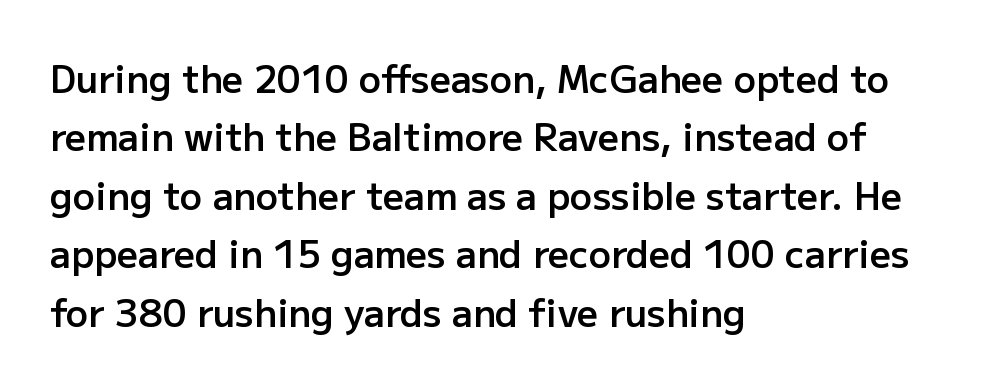
{"serif": "no", "italic": "no", "bold": "semi", "weight": "semibold", "width": "normal", "stroke_contrast": "low", "x_height": "medium", "monospaced": "no", "underline": "no", "align": "left", "line_spacing": "normal", "line_spacing_ratio": 1.58, "letter_spacing": "normal", "letter_spacing_em": 0.0, "glyph_px": 37}
